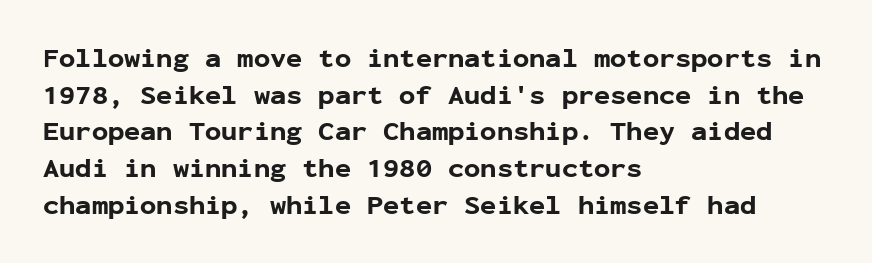
{"italic": "no", "bold": "yes", "underline": "no", "align": "left", "line_spacing": "normal", "line_spacing_ratio": 1.36, "letter_spacing": "normal", "letter_spacing_em": 0.0, "glyph_px": 27}
